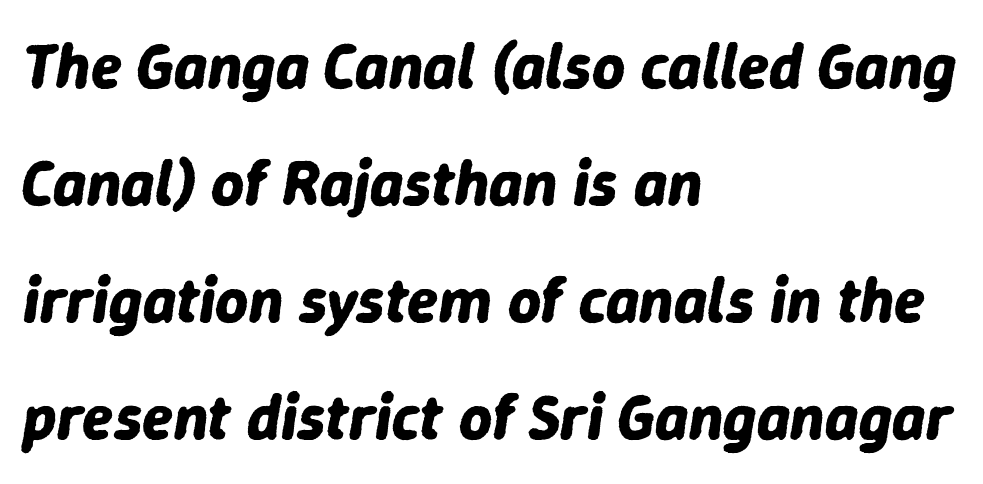
Q: Is the text bold? A: Yes.
Q: Is the text italic (slanted)? A: Yes, it leans right by about 9 degrees.
Q: Is the text underlined? A: No.
Q: How is the paragraph aligned? A: Left-aligned.
Q: Is the spacing between letters normal or unusually wide? A: Normal.
Q: Width (condensed, normal, or wide)? A: Normal.
Q: Stroke contrast? A: Low.
Q: x-height? A: Medium.
Q: Monospaced? A: No.
